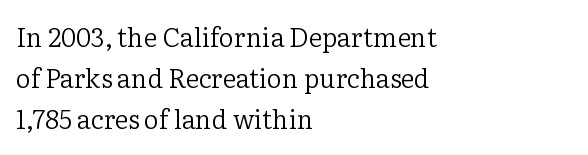
{"italic": "no", "bold": "no", "underline": "no", "align": "left", "line_spacing": "normal", "line_spacing_ratio": 1.58, "letter_spacing": "normal", "letter_spacing_em": 0.0, "glyph_px": 26}
